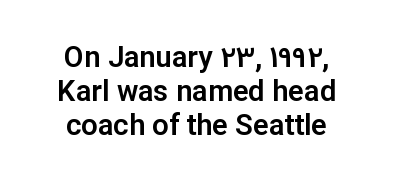
{"serif": "no", "italic": "no", "width": "normal", "stroke_contrast": "low", "x_height": "medium", "monospaced": "no", "underline": "no", "align": "center", "line_spacing_ratio": 1.18, "letter_spacing": "normal", "letter_spacing_em": 0.0, "glyph_px": 29}
